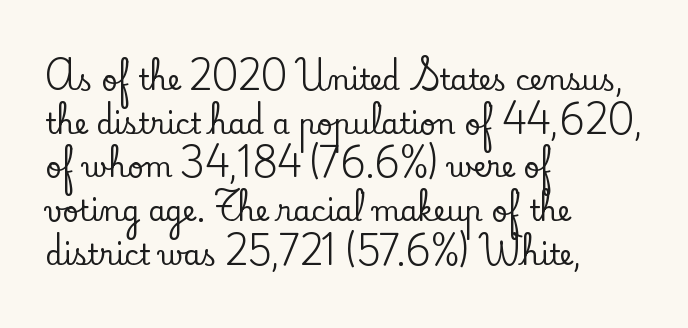
{"serif": "yes", "italic": "no", "width": "normal", "stroke_contrast": "low", "x_height": "small", "monospaced": "no", "underline": "no", "align": "left", "line_spacing": "normal", "line_spacing_ratio": 1.56, "letter_spacing": "normal", "letter_spacing_em": 0.0, "glyph_px": 28}
